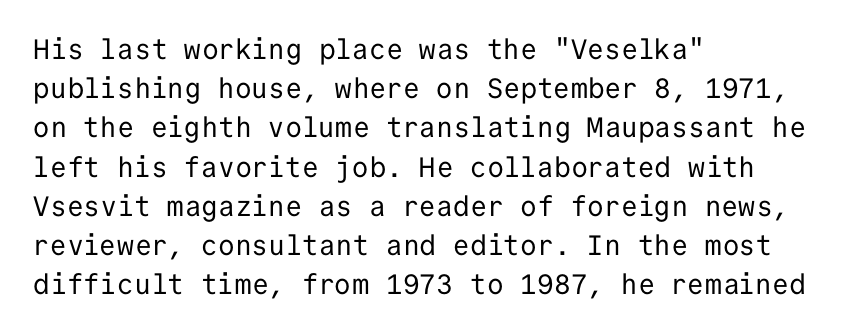
{"serif": "no", "italic": "no", "bold": "no", "weight": "regular", "width": "normal", "stroke_contrast": "low", "x_height": "medium", "monospaced": "yes", "underline": "no", "align": "left", "line_spacing": "normal", "line_spacing_ratio": 1.4, "letter_spacing": "normal", "letter_spacing_em": 0.0, "glyph_px": 28}
